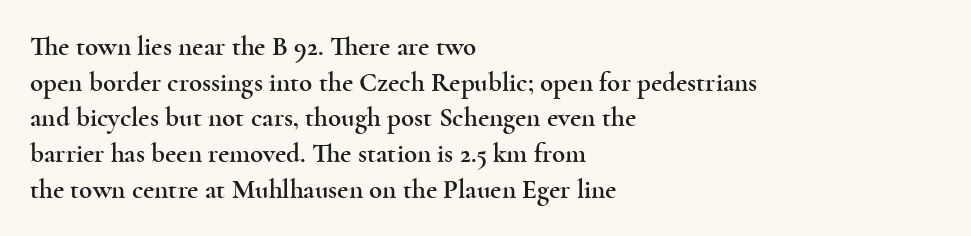
Q: Is the text italic (slanted)? A: No, it is upright.
Q: Is the text underlined? A: No.
Q: How is the paragraph aligned? A: Left-aligned.
Q: Is the spacing between letters normal or unusually wide? A: Normal.
Q: Is the spacing between lines tight, normal or loose? A: Normal.
